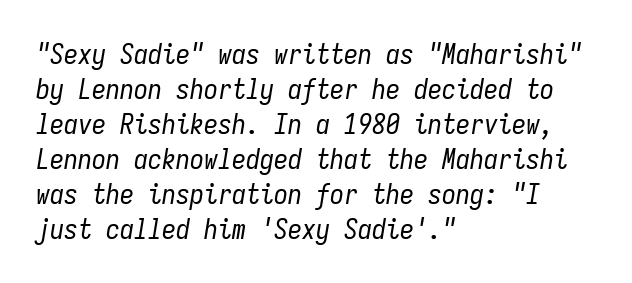
The image shows 28 px regular-weight, condensed type, italic (leaning right), monospaced; set left-aligned, normal line spacing (1.25x), normal letter spacing, not underlined; low stroke contrast and a medium x-height.
